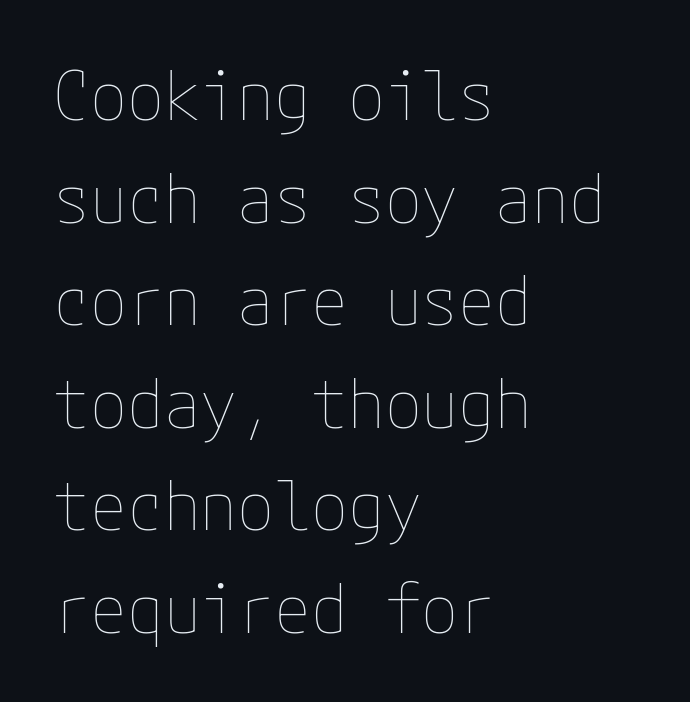
The image shows 67 px thin type, upright; set left-aligned, normal line spacing (1.53x), normal letter spacing, not underlined; low stroke contrast and a medium x-height.
